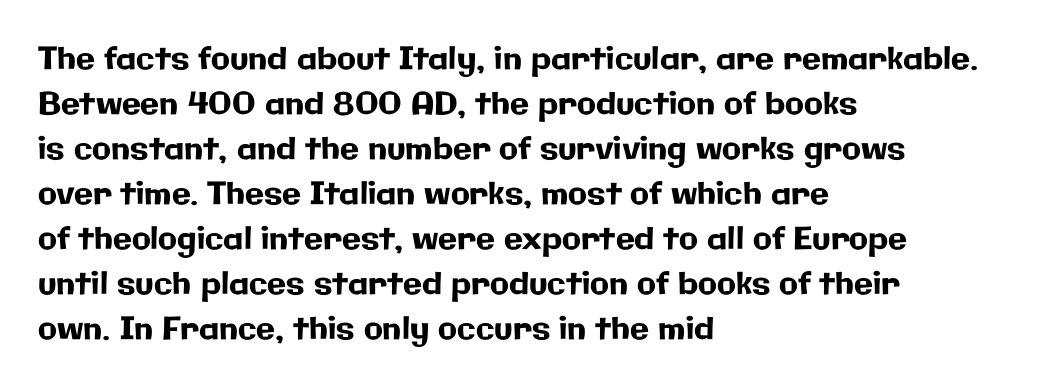
The image shows 31 px sans-serif type, upright; set left-aligned, normal line spacing (1.45x), normal letter spacing, not underlined; low stroke contrast and a medium x-height.
